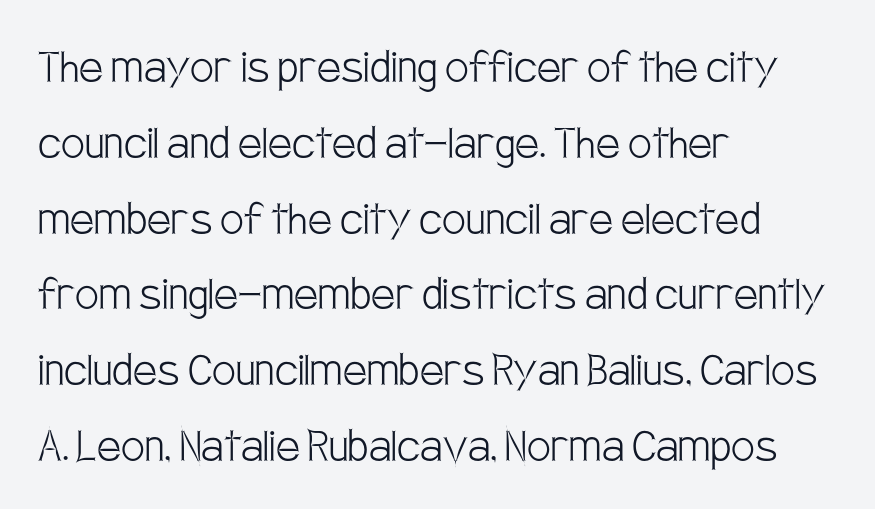
The axis of the letterforms is exactly vertical. In CSS terms this would be text-align: left. Spacing verdict: proportional, widths tailored to each character. Baseline-to-baseline distance is the conventional proportion of letter height. Letters rest on an invisible, unmarked baseline.
